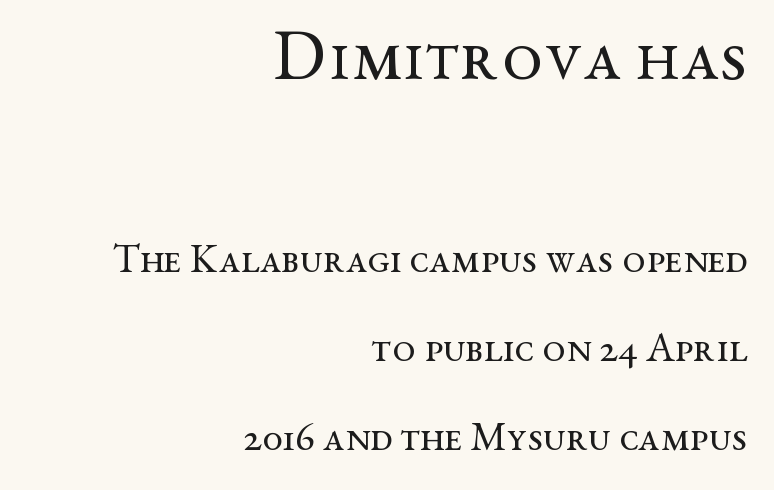
The image shows 72 px regular-weight, wide serif type, upright; set right-aligned, loose line spacing (2.18x), normal letter spacing, not underlined; the first (top) block is 1.76x larger; medium stroke contrast and a medium x-height.
